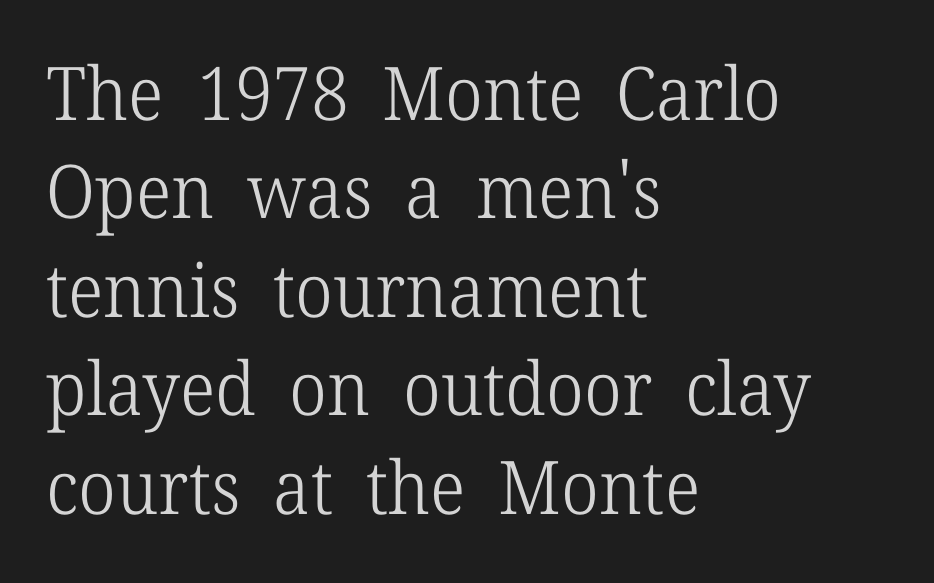
The image shows 74 px light serif type, upright; set left-aligned, normal line spacing (1.33x), normal letter spacing, not underlined; low stroke contrast and a medium x-height.
